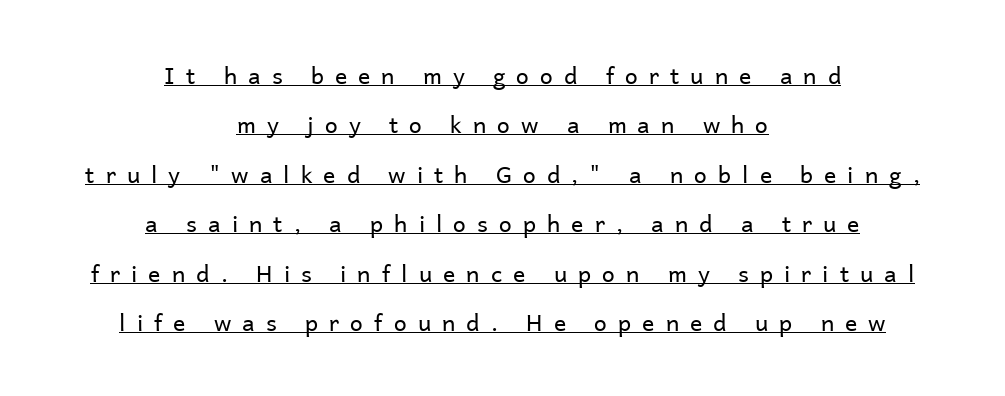
The image shows 23 px text type, upright; set centered, loose line spacing (2.15x), unusually wide letter spacing (+0.48 em), underlined.
